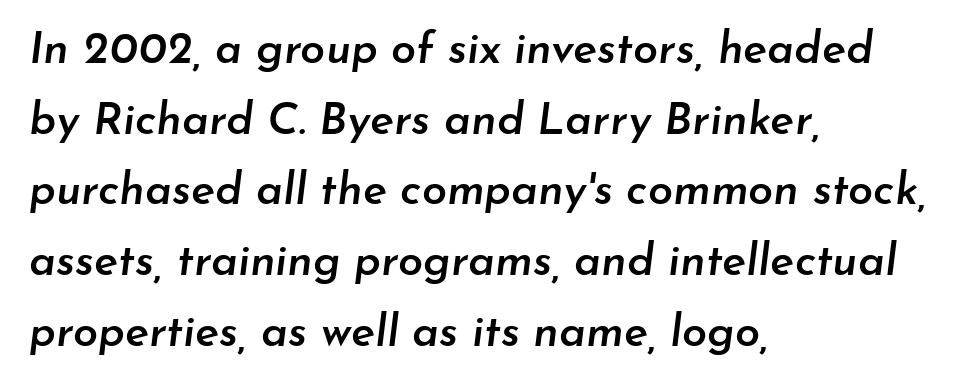
{"italic": "yes", "lean": "right", "slant_degrees": 7, "bold": "semi", "weight": "semibold", "width": "normal", "stroke_contrast": "low", "x_height": "small", "monospaced": "no", "underline": "no", "align": "left", "line_spacing": "normal", "line_spacing_ratio": 1.57, "letter_spacing": "normal", "letter_spacing_em": 0.0, "glyph_px": 45}
